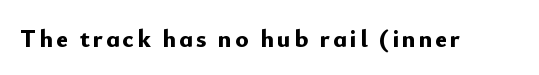
The image shows 25 px bold type, upright; set not underlined.
